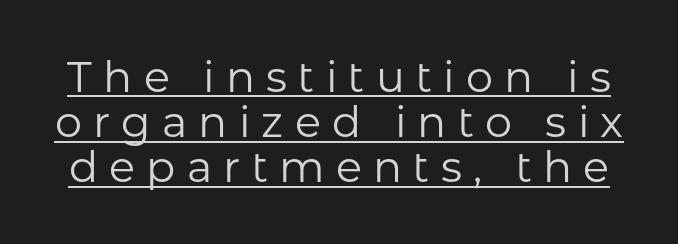
The image shows 43 px regular-weight sans-serif type, upright; set tight line spacing (1.05x), unusually wide letter spacing (+0.26 em), underlined; low stroke contrast and a medium x-height.
